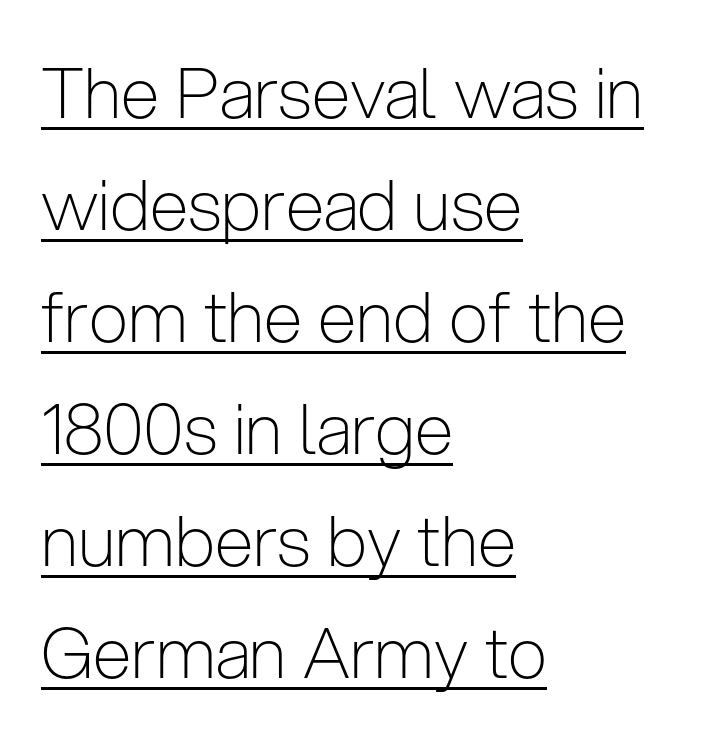
Between one letter and the next there's only the usual sliver of space. These lines are composed in type without serifs. Check the space under the baseline: a stroke is drawn there. Each line starts at the same left margin while the right side varies.
